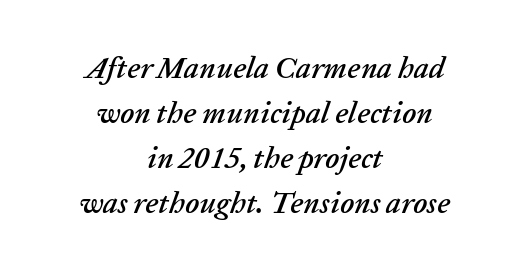
Q: Is the text italic (slanted)? A: Yes, it leans right by about 20 degrees.
Q: Is the text underlined? A: No.
Q: How is the paragraph aligned? A: Centered.
Q: Is the spacing between letters normal or unusually wide? A: Normal.
Q: Is the spacing between lines tight, normal or loose? A: Normal.
Q: Width (condensed, normal, or wide)? A: Normal.
Q: Stroke contrast? A: Low.
Q: x-height? A: Medium.
Q: Monospaced? A: No.
